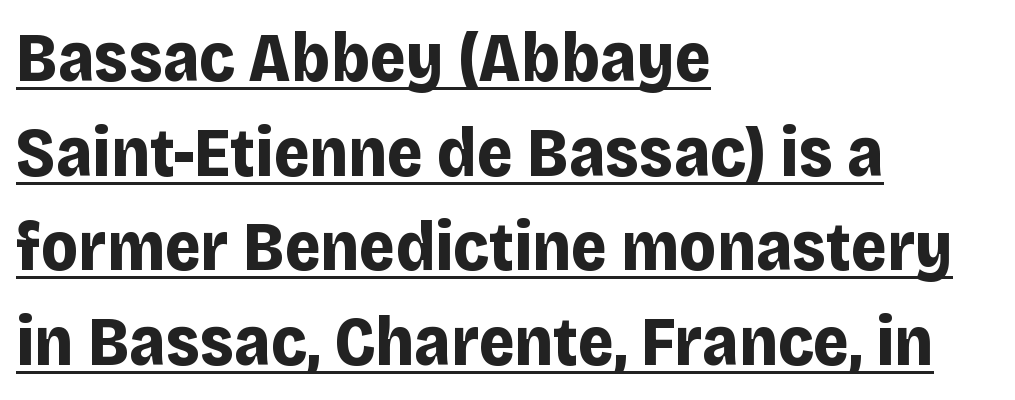
Q: Is the text bold? A: Yes.
Q: Is the text italic (slanted)? A: No, it is upright.
Q: Is the typeface a serif or a sans-serif typeface? A: Sans-serif.
Q: Is the text underlined? A: Yes.
Q: How is the paragraph aligned? A: Left-aligned.
Q: Is the spacing between letters normal or unusually wide? A: Normal.
Q: Is the spacing between lines tight, normal or loose? A: Normal.
Q: Width (condensed, normal, or wide)? A: Normal.
Q: Stroke contrast? A: Low.
Q: x-height? A: Large.
Q: Monospaced? A: No.
